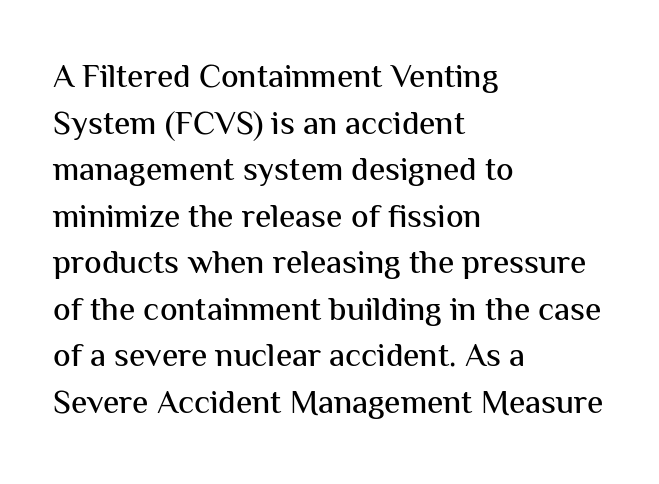
These lines are set flush left with a ragged right edge. Think of a printed novel: that variable character pitch is what you see here. The face used here is rendered with its standard letterfit. The letters stand upright; this is a roman face. Grotesque or geometric, the face here clearly has no serifs. Each new line begins a customary step beneath the previous one.
